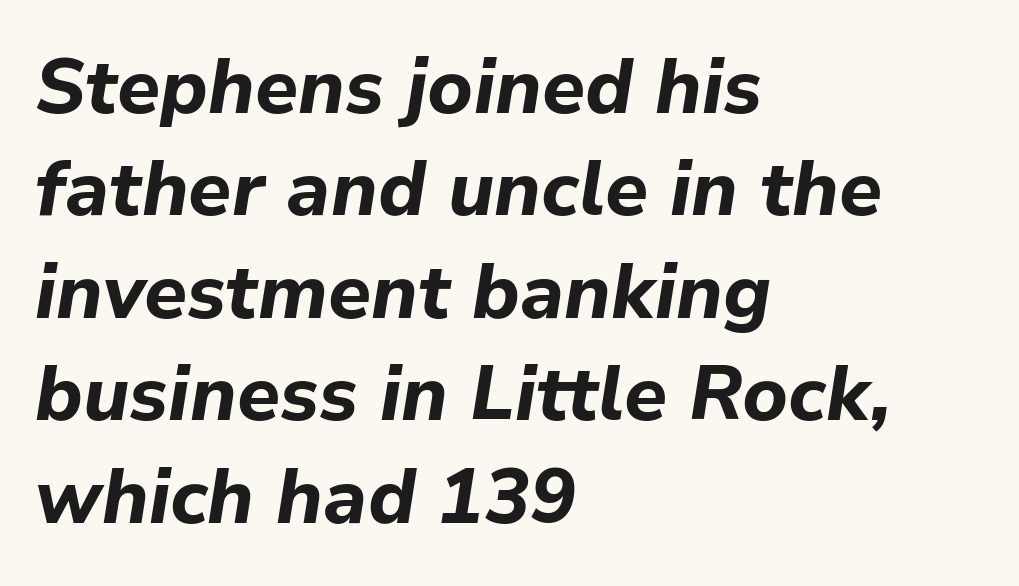
Q: Is the text bold? A: Yes.
Q: Is the text italic (slanted)? A: Yes, it leans right by about 9 degrees.
Q: Is the text underlined? A: No.
Q: How is the paragraph aligned? A: Left-aligned.
Q: Is the spacing between letters normal or unusually wide? A: Normal.
Q: Is the spacing between lines tight, normal or loose? A: Normal.
Q: Width (condensed, normal, or wide)? A: Normal.
Q: Stroke contrast? A: Low.
Q: x-height? A: Medium.
Q: Monospaced? A: No.
